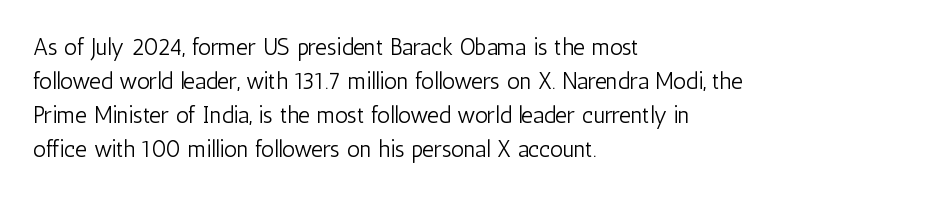
The type sits square on the baseline with zero lean. Stem width sits at or under what a default text font uses. Horizontally, the lines are justified to the leading edge only. This sample keeps an unexceptional amount of space between lines. The space beneath each line is pristine and unruled. There is no visible air inserted between adjacent glyphs.
